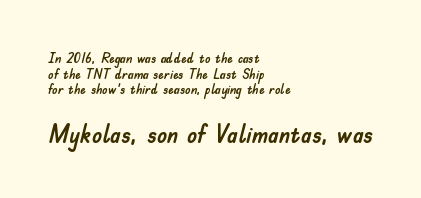
The image shows 26 px text type; set left-aligned, tight line spacing (1.12x), normal letter spacing, not underlined; the second (bottom) block is 1.86x larger.
